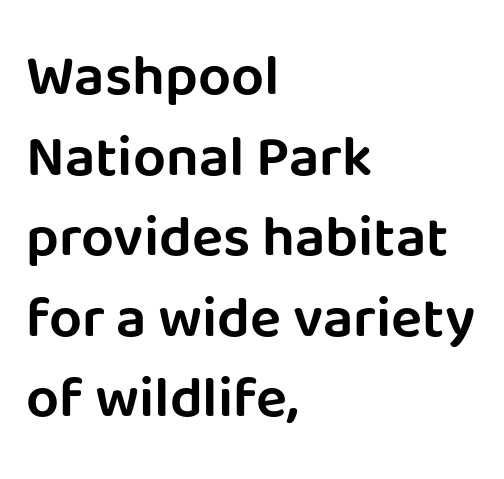
Summary of vertical rhythm: regular, with standard interline spacing. Honestly, there is no underline to notice here at all. Notice how the stems are strictly vertical — no italics here. Character widths vary here, with narrow letters taking less room than wide ones.
